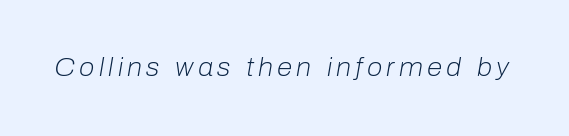
The image shows 25 px text type, italic (leaning right); set not underlined.
